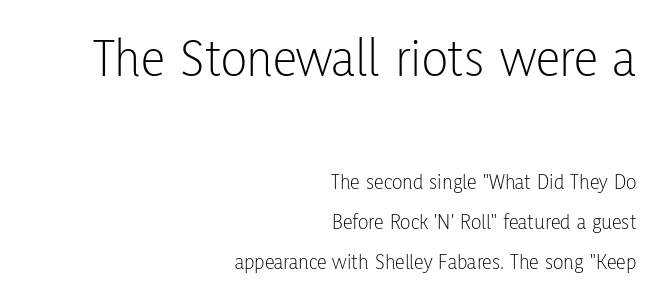
Looks like regular typesetting: each glyph gets only the width it needs. In CSS terms this would be text-align: right. The characters are drawn with everyday or finer stroke widths. Has an underline been added? It has not. Words appear dense and cohesive because spacing is normal. Which of the two is more prominent by size? The first, at the top.
